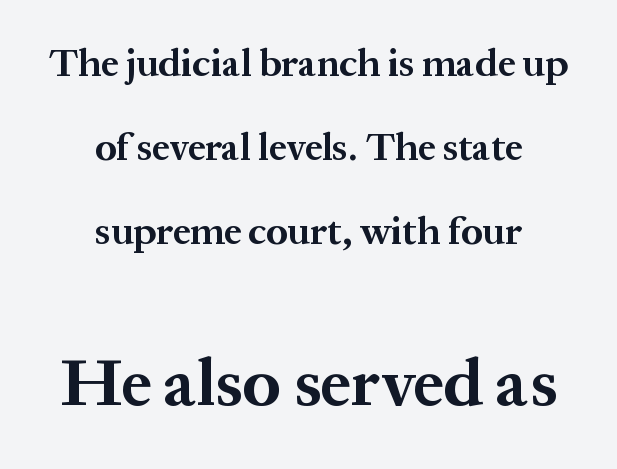
{"serif": "yes", "italic": "no", "bold": "yes", "weight": "bold", "width": "normal", "stroke_contrast": "medium", "x_height": "medium", "monospaced": "no", "underline": "no", "align": "center", "line_spacing": "loose", "line_spacing_ratio": 2.16, "letter_spacing": "normal", "letter_spacing_em": 0.0, "larger_block": "second", "size_ratio": 1.74, "glyph_px": 68}
